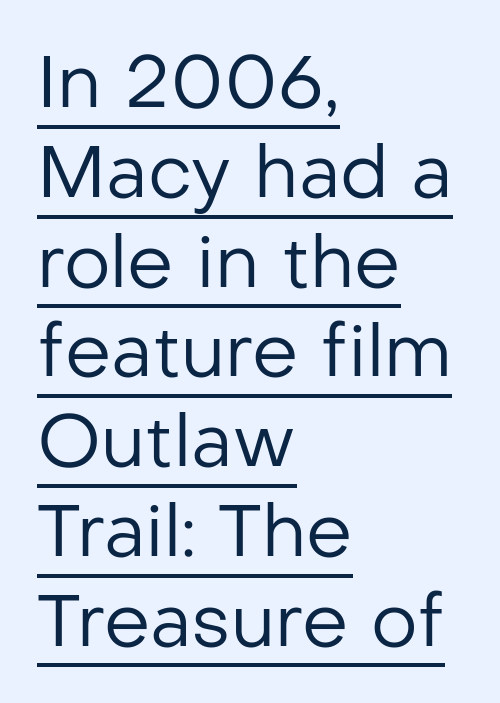
Q: Is the text bold? A: No.
Q: Is the text italic (slanted)? A: No, it is upright.
Q: Is the typeface a serif or a sans-serif typeface? A: Sans-serif.
Q: Is the text underlined? A: Yes.
Q: How is the paragraph aligned? A: Left-aligned.
Q: Is the spacing between letters normal or unusually wide? A: Normal.
Q: Width (condensed, normal, or wide)? A: Normal.
Q: Stroke contrast? A: Low.
Q: x-height? A: Medium.
Q: Monospaced? A: No.
